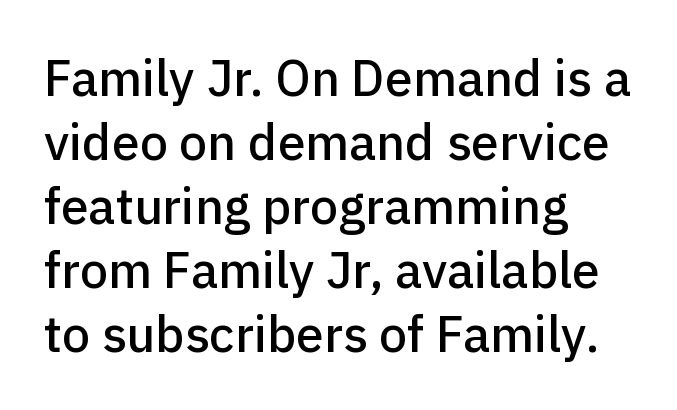
The axis of the letterforms is exactly vertical. One glance says typical: line gaps are just what's usual. Descender tails drop into unmarked territory. Characters follow at the spacing the type designer built in. In CSS terms this would be text-align: left. Spacing verdict: proportional, widths tailored to each character.
